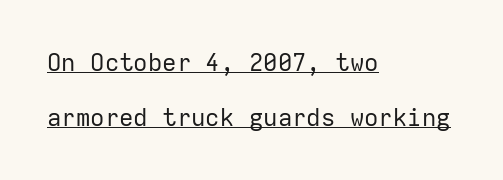
The compositor pushed each line to the left boundary. A typographer would call this underscored text. The vertical gap from one line to the next is large. Designer's note — italics off, roman on. Weight class: somewhere from thin through regular. Here the glyphs are tracked normally, forming tight word shapes.
